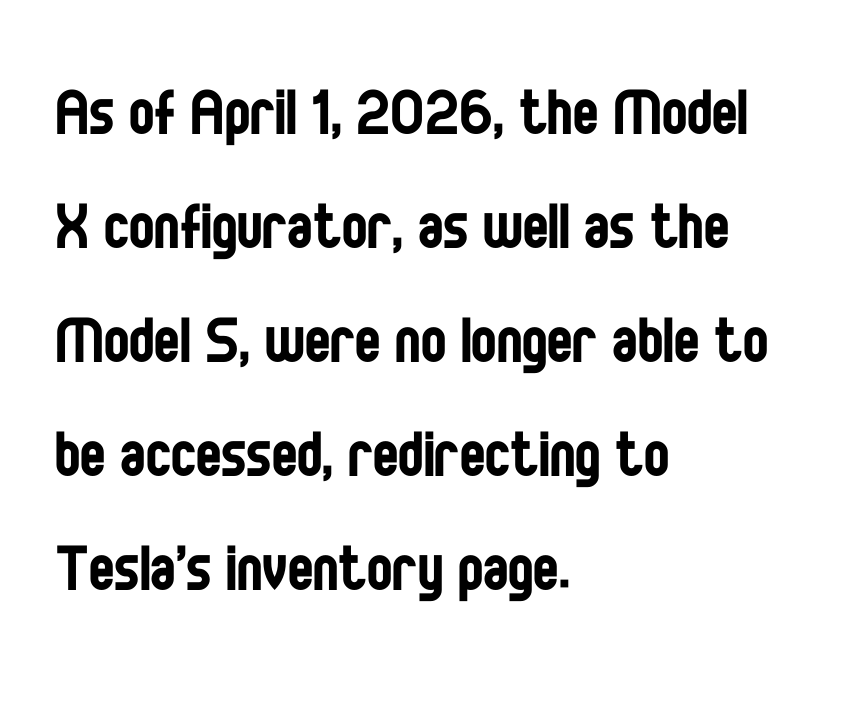
{"serif": "no", "italic": "no", "bold": "no", "weight": "regular", "width": "condensed", "stroke_contrast": "low", "x_height": "large", "monospaced": "no", "underline": "no", "align": "left", "line_spacing": "normal", "line_spacing_ratio": 1.5, "letter_spacing": "normal", "letter_spacing_em": 0.0, "glyph_px": 76}
